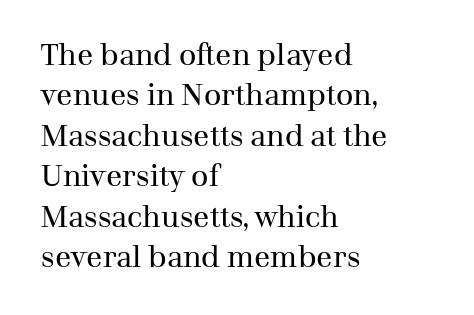
{"serif": "yes", "italic": "no", "bold": "no", "weight": "regular", "width": "normal", "stroke_contrast": "medium", "x_height": "medium", "monospaced": "no", "underline": "no", "align": "left", "line_spacing": "normal", "line_spacing_ratio": 1.35, "letter_spacing": "normal", "letter_spacing_em": 0.0, "glyph_px": 30}
